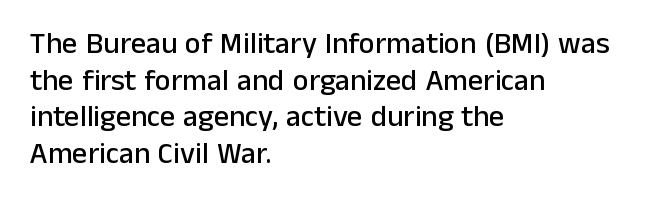
Has an underline been added? It has not. In CSS terms this would be text-align: left. Ascenders rise straight up at ninety degrees. A typesetter would call this proportional, since set widths differ per character.
